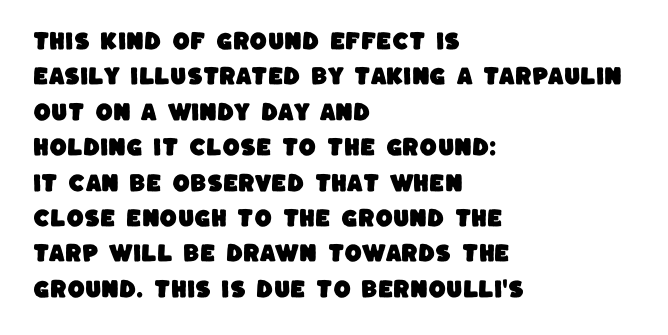
The image shows 20 px text type; set left-aligned, line spacing 1.77x, normal letter spacing, not underlined.
